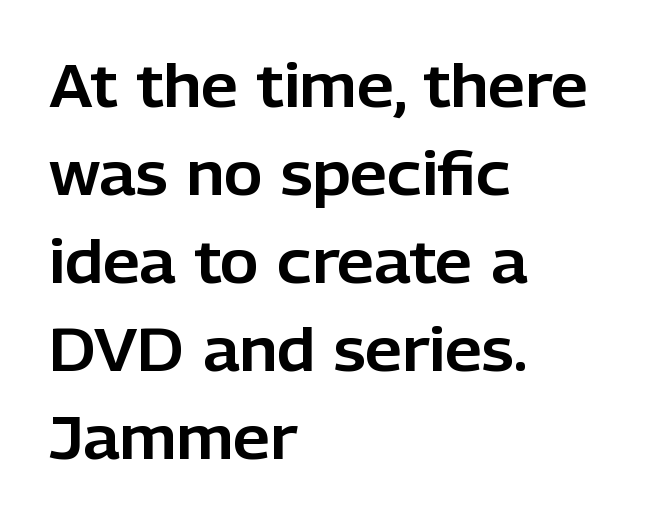
{"serif": "no", "italic": "no", "width": "normal", "stroke_contrast": "low", "x_height": "medium", "monospaced": "no", "underline": "no", "align": "left", "line_spacing": "normal", "line_spacing_ratio": 1.49, "letter_spacing": "normal", "letter_spacing_em": 0.0, "glyph_px": 59}
